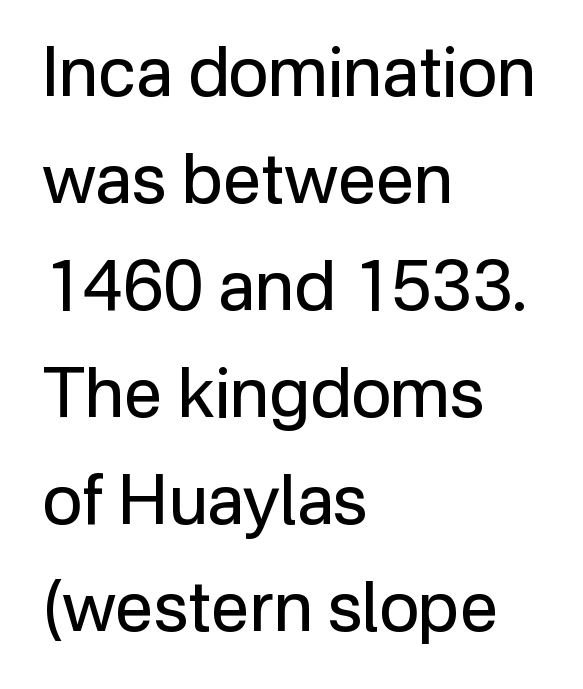
The image shows 69 px regular-weight sans-serif type, upright; set left-aligned, normal line spacing (1.55x), normal letter spacing, not underlined; low stroke contrast and a medium x-height.
